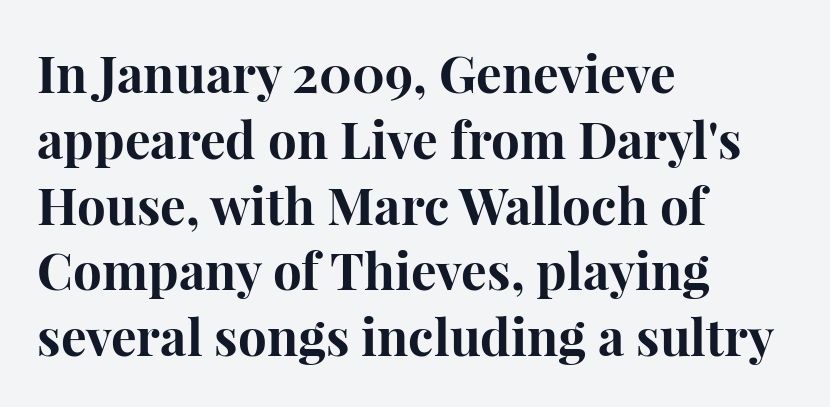
{"serif": "yes", "italic": "no", "bold": "yes", "weight": "bold", "width": "normal", "stroke_contrast": "high", "x_height": "medium", "monospaced": "no", "underline": "no", "align": "left", "line_spacing": "normal", "line_spacing_ratio": 1.29, "letter_spacing": "normal", "letter_spacing_em": 0.0, "glyph_px": 51}
